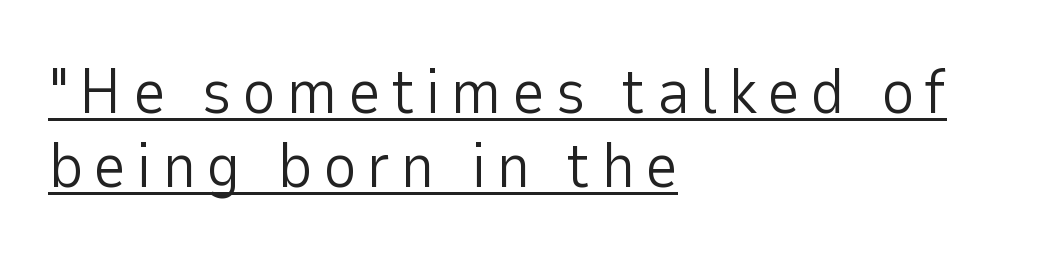
Q: Is the text bold? A: No.
Q: Is the text italic (slanted)? A: No, it is upright.
Q: Is the typeface a serif or a sans-serif typeface? A: Sans-serif.
Q: Is the text underlined? A: Yes.
Q: How is the paragraph aligned? A: Left-aligned.
Q: Is the spacing between lines tight, normal or loose? A: Tight.
Q: Width (condensed, normal, or wide)? A: Normal.
Q: Stroke contrast? A: Low.
Q: x-height? A: Medium.
Q: Monospaced? A: No.
